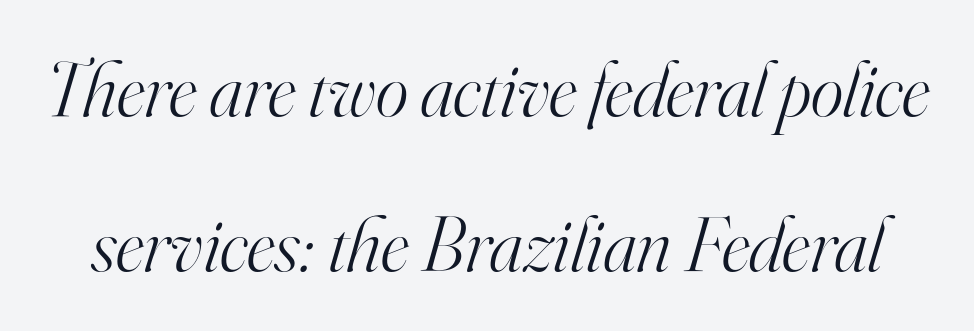
The image shows 78 px light serif type, italic (leaning right); set loose line spacing (1.99x), normal letter spacing, not underlined; high stroke contrast and a small x-height.
